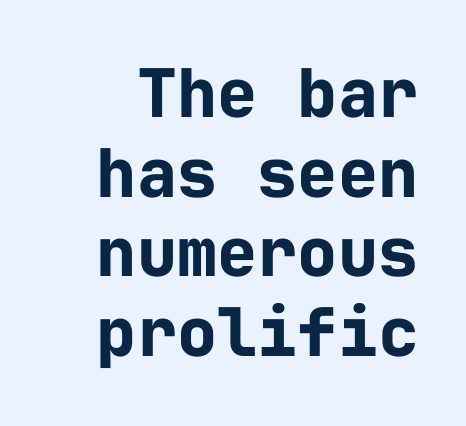
Each glyph is drawn with heavy, bold strokes. You could count columns in this text — the font is strictly monospaced. The gaps between neighbouring characters are ordinary and unremarkable. Quick note: underline off. The text was rendered using a sans face with plain stroke endings. Does the lettering tilt? It doesn't — this is upright.
